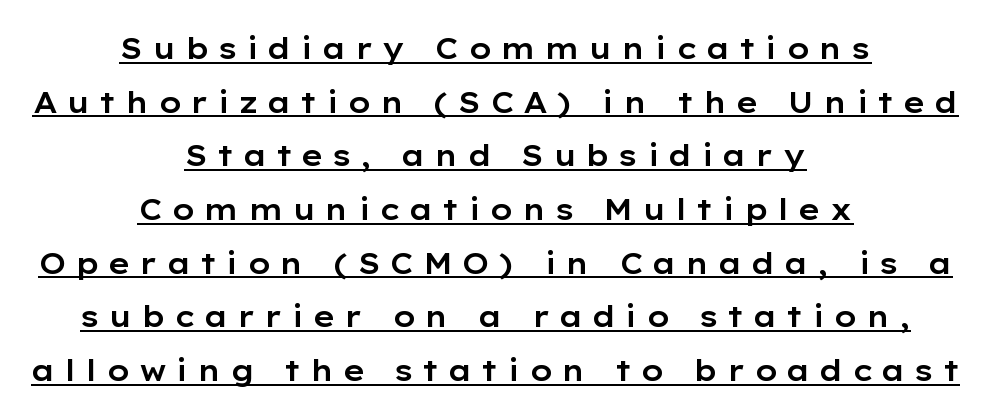
Q: Is the text italic (slanted)? A: No, it is upright.
Q: Is the typeface a serif or a sans-serif typeface? A: Sans-serif.
Q: Is the text underlined? A: Yes.
Q: How is the paragraph aligned? A: Centered.
Q: Is the spacing between letters normal or unusually wide? A: Unusually wide.
Q: Width (condensed, normal, or wide)? A: Wide.
Q: Stroke contrast? A: Low.
Q: x-height? A: Medium.
Q: Monospaced? A: No.
